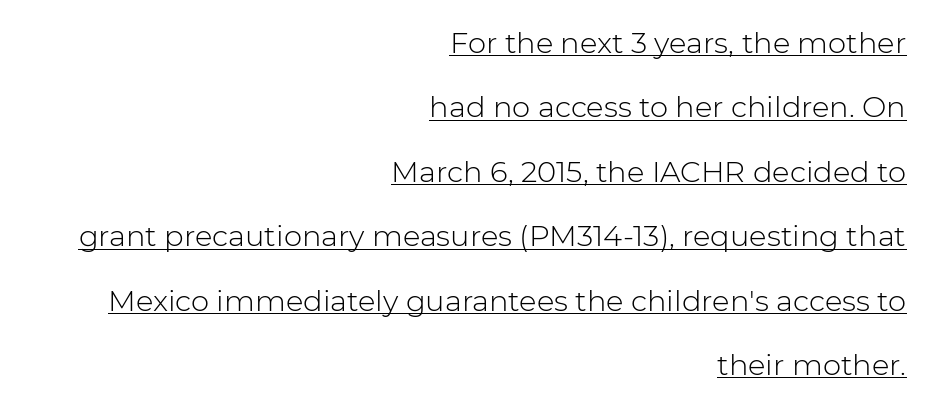
{"serif": "no", "italic": "no", "bold": "no", "weight": "light", "width": "normal", "stroke_contrast": "low", "x_height": "medium", "monospaced": "no", "underline": "yes", "align": "right", "line_spacing": "loose", "line_spacing_ratio": 2.22, "letter_spacing": "normal", "letter_spacing_em": 0.0, "glyph_px": 29}
